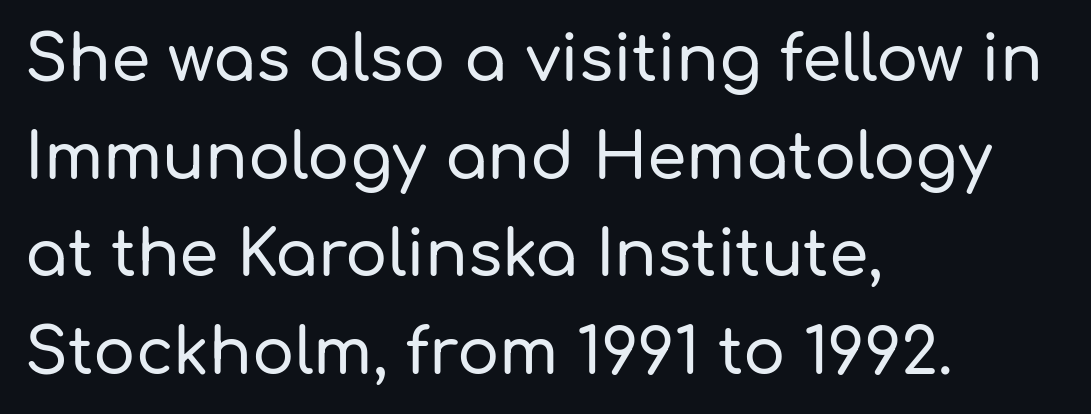
Q: Is the text italic (slanted)? A: No, it is upright.
Q: Is the typeface a serif or a sans-serif typeface? A: Sans-serif.
Q: Is the text underlined? A: No.
Q: How is the paragraph aligned? A: Left-aligned.
Q: Is the spacing between letters normal or unusually wide? A: Normal.
Q: Is the spacing between lines tight, normal or loose? A: Normal.
Q: Width (condensed, normal, or wide)? A: Normal.
Q: Stroke contrast? A: Low.
Q: x-height? A: Medium.
Q: Monospaced? A: No.
